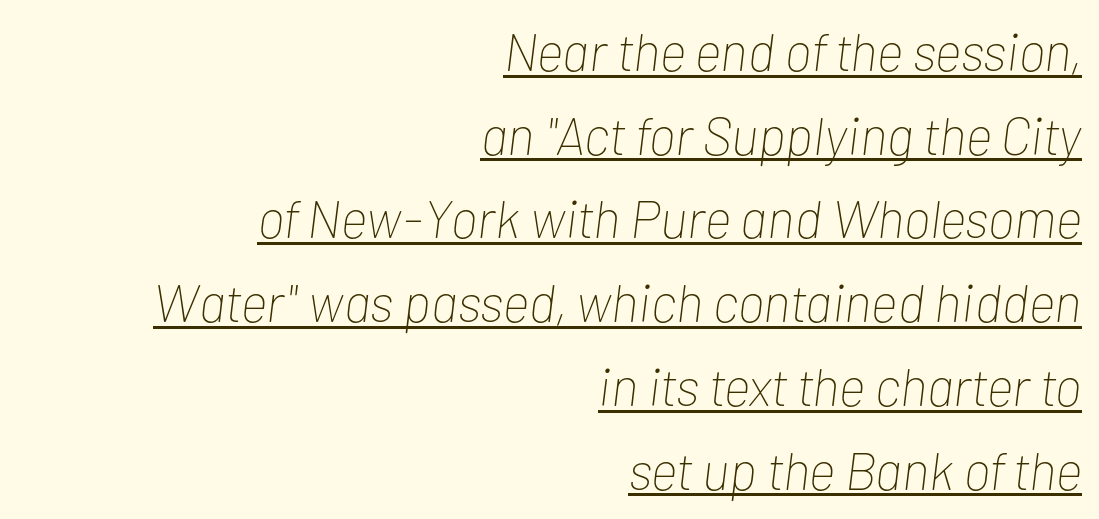
The image shows 53 px thin, condensed type, italic (leaning right); set right-aligned, normal line spacing (1.58x), normal letter spacing, underlined; low stroke contrast and a medium x-height.
